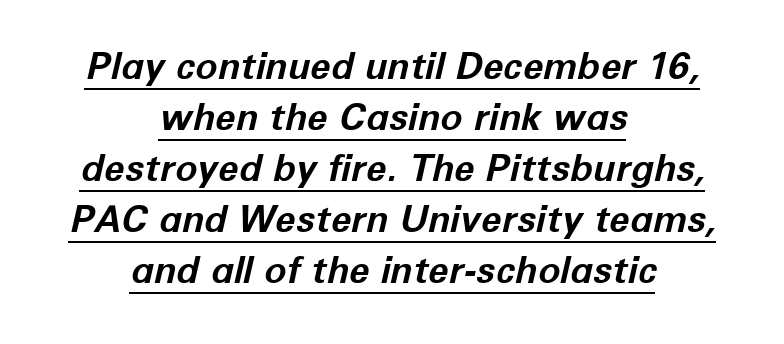
Spacing between characters is what you'd get straight out of the box. Set as a true bold cut, around the 700 mark. Characters are canted at an angle relative to the baseline's perpendicular. The paragraph shown floats in the horizontal middle. Do the characters align in a grid? No, the font is proportional. The string is rendered with underlining switched on.
